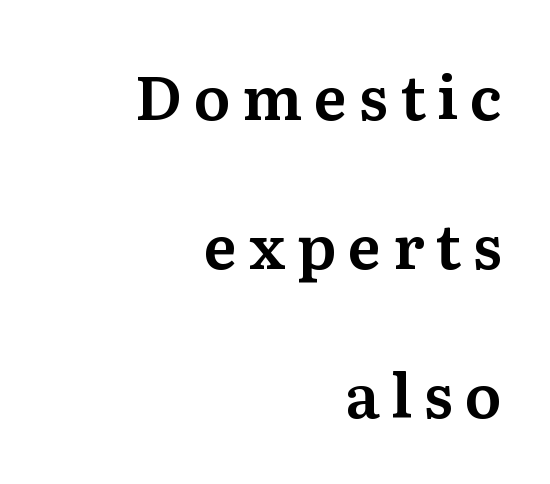
The image shows 61 px serif type, upright; set right-aligned, loose line spacing (2.44x), not underlined; medium stroke contrast and a medium x-height.
